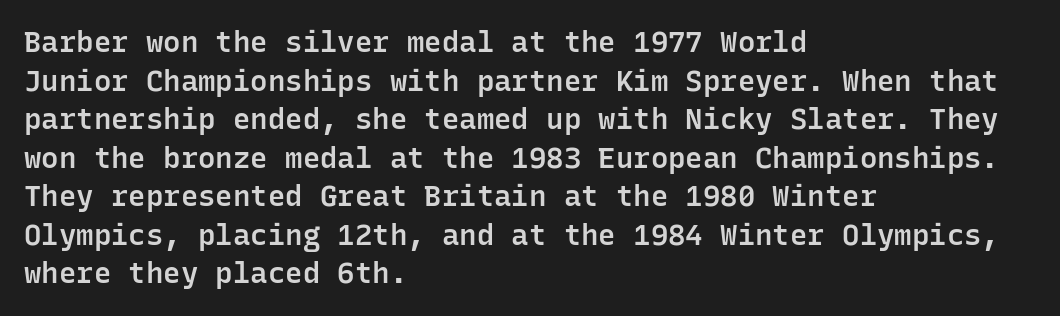
The passage shown is not underscored anywhere. I'd describe the lettering as semibold — firm but not a full bold. A student would call this left alignment; a typographer would say flush left, rag right. The rendering uses typewriter-style spacing with identical character cells.
